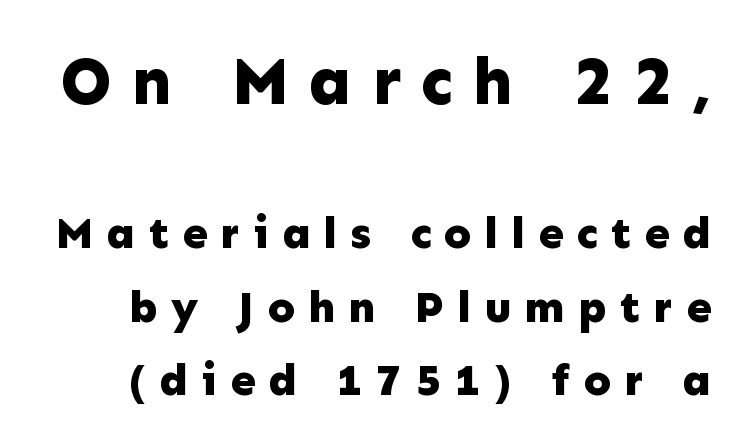
{"serif": "no", "italic": "no", "bold": "yes", "weight": "bold", "width": "normal", "stroke_contrast": "low", "x_height": "medium", "monospaced": "no", "underline": "no", "line_spacing": "normal", "line_spacing_ratio": 1.63, "letter_spacing": "wide", "letter_spacing_em": 0.29, "larger_block": "first", "size_ratio": 1.51, "glyph_px": 68}
